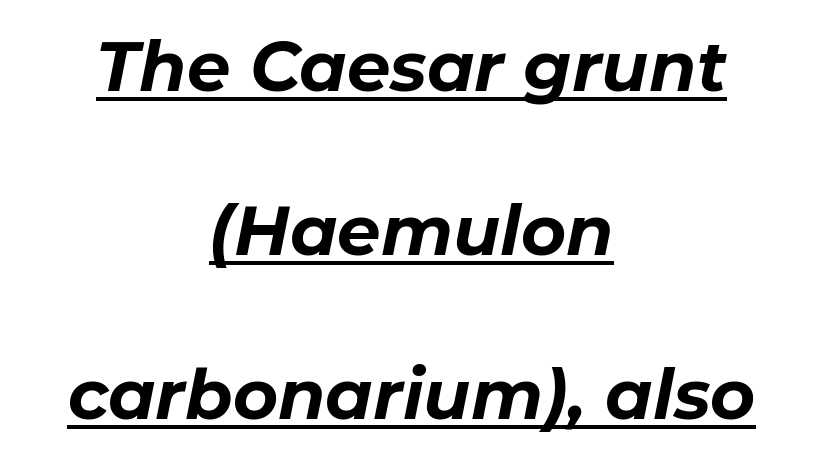
Q: Is the text bold? A: Yes.
Q: Is the text italic (slanted)? A: Yes, it leans right by about 11 degrees.
Q: Is the text underlined? A: Yes.
Q: How is the paragraph aligned? A: Centered.
Q: Is the spacing between letters normal or unusually wide? A: Normal.
Q: Is the spacing between lines tight, normal or loose? A: Loose.
Q: Width (condensed, normal, or wide)? A: Normal.
Q: Stroke contrast? A: Low.
Q: x-height? A: Medium.
Q: Monospaced? A: No.
